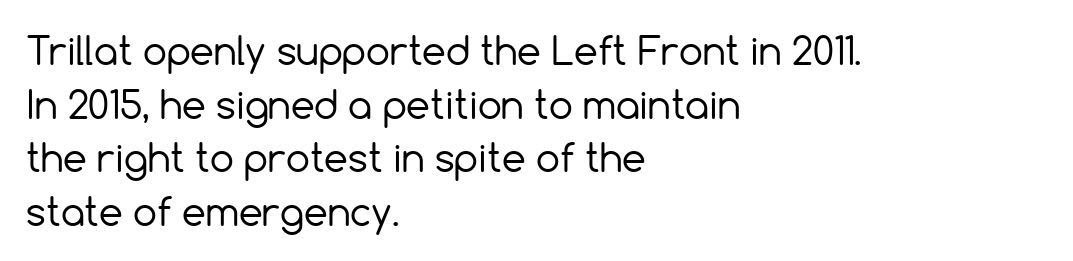
Leading matches the norm, producing a regular column. Serif or sans? Sans — the stroke terminals are bare. Has an underline been added? It has not. Designer's note — italics off, roman on. The letters sit at their default tracking, neither squeezed nor spread.
